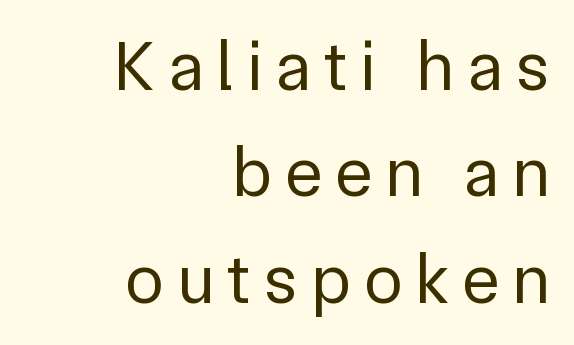
Baseline-to-baseline distance is the conventional proportion of letter height. When letters stand straight like this, we call the style roman or upright. Is this a sans? Yes — the strokes have no serifs. The face used here is proportionally spaced, like ordinary book or web type.
